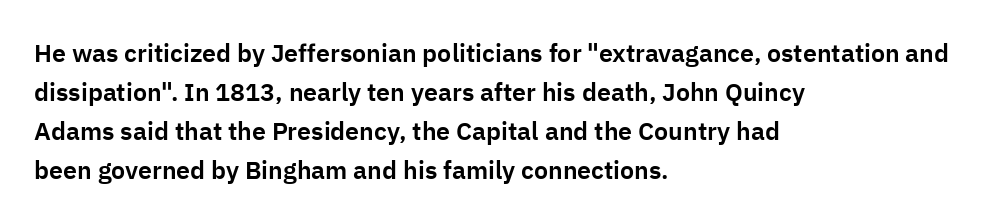
{"italic": "no", "underline": "no", "align": "left", "line_spacing": "normal", "line_spacing_ratio": 1.56, "letter_spacing": "normal", "letter_spacing_em": 0.0, "glyph_px": 25}
